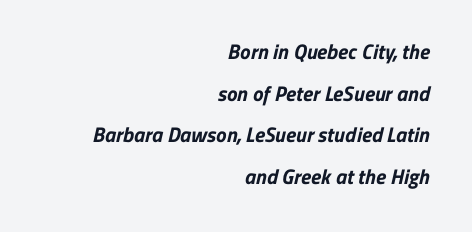
Q: Is the text bold? A: Yes.
Q: Is the text underlined? A: No.
Q: How is the paragraph aligned? A: Right-aligned.
Q: Is the spacing between letters normal or unusually wide? A: Normal.
Q: Is the spacing between lines tight, normal or loose? A: Loose.
